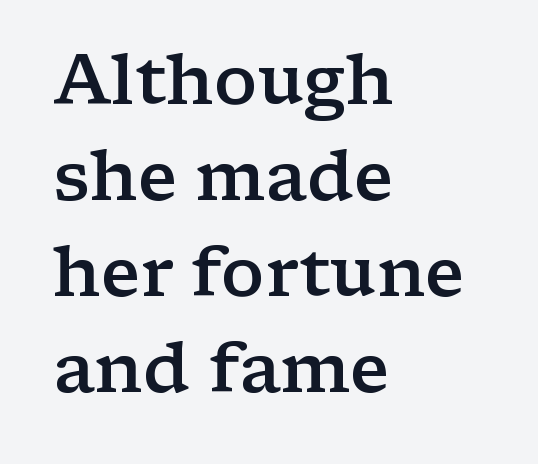
The image shows 69 px semibold, wide serif type, upright; set left-aligned, normal line spacing (1.39x), normal letter spacing, not underlined; low stroke contrast and a medium x-height.
